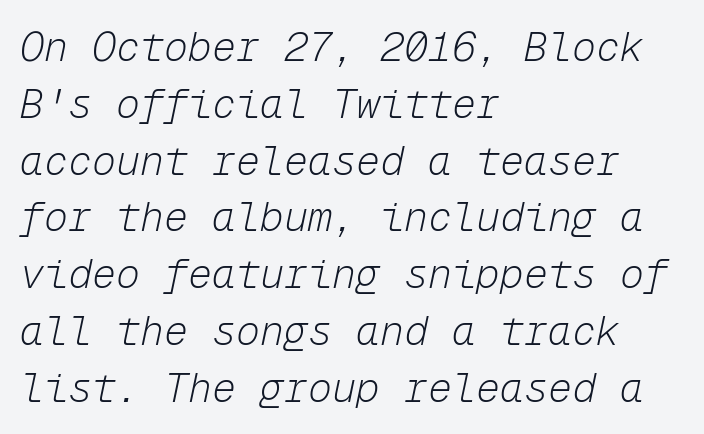
Q: Is the text bold? A: No.
Q: Is the text italic (slanted)? A: Yes, it leans right by about 12 degrees.
Q: Is the text underlined? A: No.
Q: How is the paragraph aligned? A: Left-aligned.
Q: Is the spacing between letters normal or unusually wide? A: Normal.
Q: Is the spacing between lines tight, normal or loose? A: Normal.
Q: Width (condensed, normal, or wide)? A: Normal.
Q: Stroke contrast? A: Low.
Q: x-height? A: Medium.
Q: Monospaced? A: Yes.
